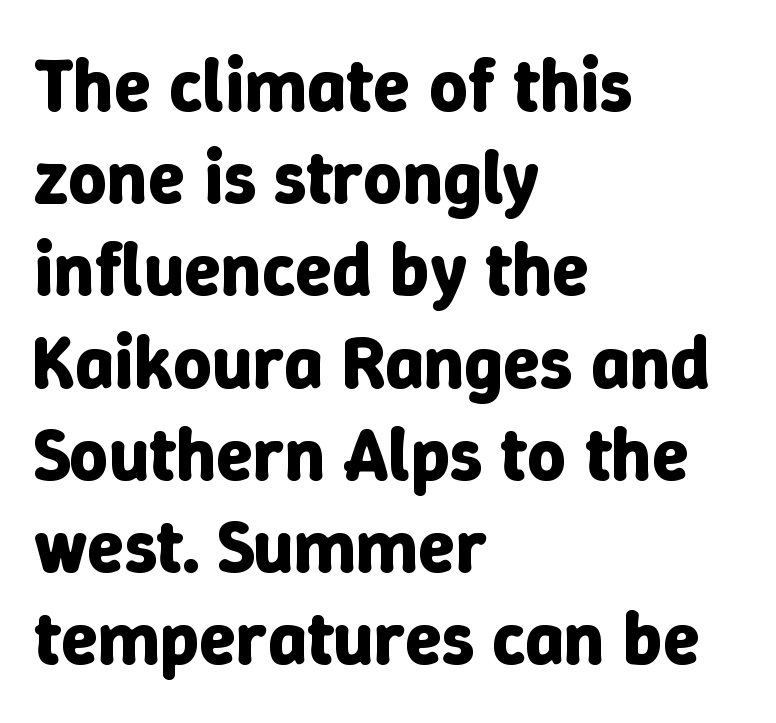
The image shows 75 px bold type, upright; set left-aligned, line spacing 1.23x, normal letter spacing, not underlined; low stroke contrast and a medium x-height.
